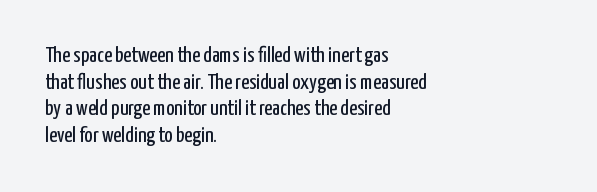
{"italic": "no", "bold": "no", "underline": "no", "align": "left", "line_spacing_ratio": 1.21, "letter_spacing": "normal", "letter_spacing_em": 0.0, "glyph_px": 22}
